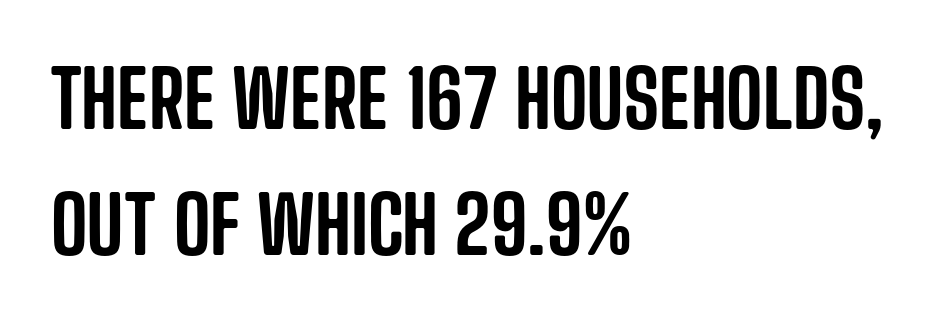
{"serif": "no", "italic": "no", "width": "condensed", "stroke_contrast": "low", "x_height": "large", "monospaced": "no", "underline": "no", "align": "left", "line_spacing": "normal", "line_spacing_ratio": 1.6, "letter_spacing": "normal", "letter_spacing_em": 0.0, "glyph_px": 79}
